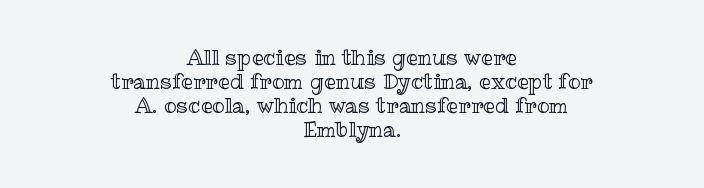
The image shows 21 px text type, upright; set centered, tight line spacing (1.15x), normal letter spacing, not underlined.
